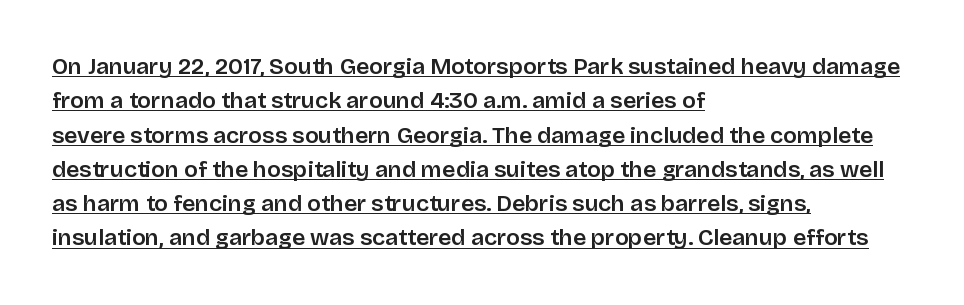
The letters sit at their default tracking, neither squeezed nor spread. I'd describe the lettering as semibold — firm but not a full bold. Italic: no, the glyphs are upright roman. The lettering is marked with a stroke running underneath it. Honestly, the row spacing looks completely unremarkable.
